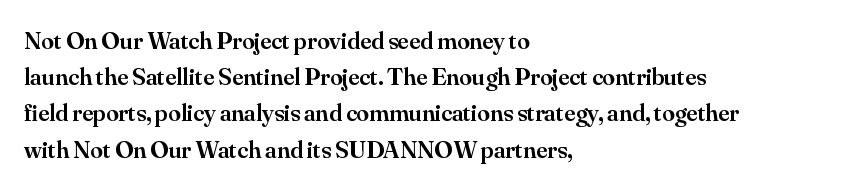
Q: Is the text bold? A: Semi-bold.
Q: Is the text italic (slanted)? A: No, it is upright.
Q: Is the text underlined? A: No.
Q: How is the paragraph aligned? A: Left-aligned.
Q: Is the spacing between letters normal or unusually wide? A: Normal.
Q: Is the spacing between lines tight, normal or loose? A: Normal.
